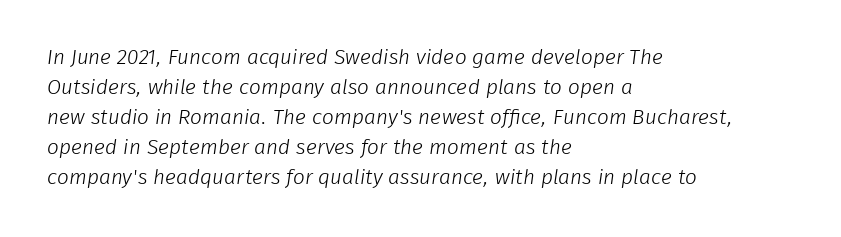
Q: Is the text bold? A: No.
Q: Is the text underlined? A: No.
Q: How is the paragraph aligned? A: Left-aligned.
Q: Is the spacing between letters normal or unusually wide? A: Normal.
Q: Is the spacing between lines tight, normal or loose? A: Normal.
